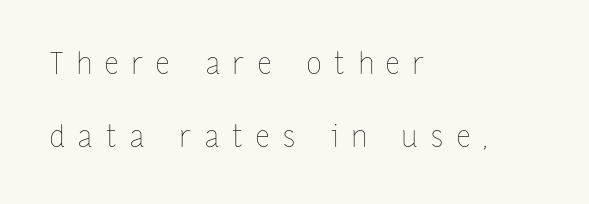
{"italic": "no", "bold": "no", "weight": "thin", "width": "condensed", "stroke_contrast": "low", "x_height": "medium", "monospaced": "no", "underline": "no", "align": "left", "line_spacing": "loose", "line_spacing_ratio": 2.45, "letter_spacing": "wide", "letter_spacing_em": 0.45, "glyph_px": 30}
